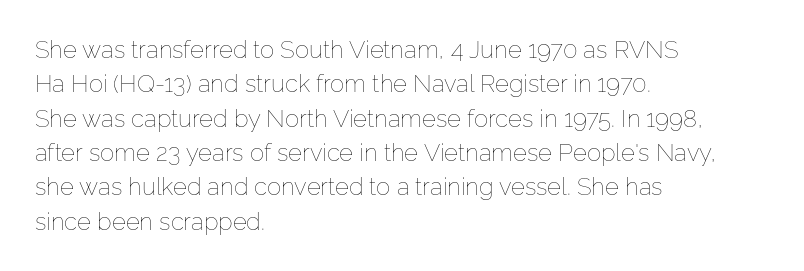
Q: Is the text bold? A: No.
Q: Is the text italic (slanted)? A: No, it is upright.
Q: Is the text underlined? A: No.
Q: How is the paragraph aligned? A: Left-aligned.
Q: Is the spacing between letters normal or unusually wide? A: Normal.
Q: Is the spacing between lines tight, normal or loose? A: Normal.
